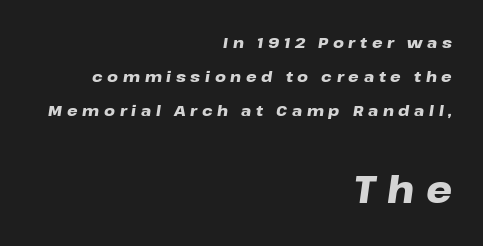
The image shows 37 px heavy, wide type, italic (leaning right); set right-aligned, loose line spacing (2.28x), unusually wide letter spacing (+0.31 em), not underlined; the second (bottom) block is 2.47x larger; low stroke contrast and a medium x-height.
